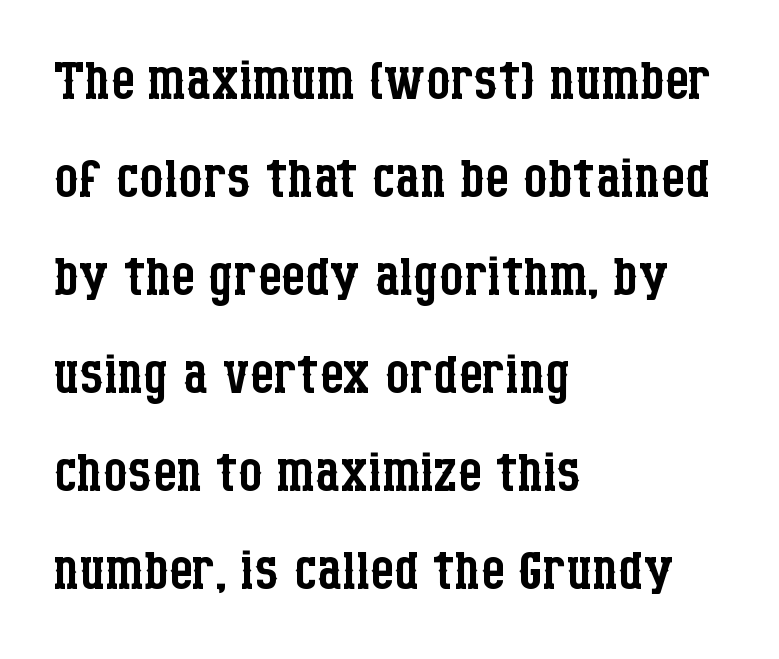
{"serif": "yes", "italic": "no", "bold": "no", "weight": "regular", "width": "condensed", "stroke_contrast": "low", "x_height": "large", "monospaced": "no", "underline": "no", "align": "left", "line_spacing": "normal", "line_spacing_ratio": 1.29, "letter_spacing": "normal", "letter_spacing_em": 0.0, "glyph_px": 76}
